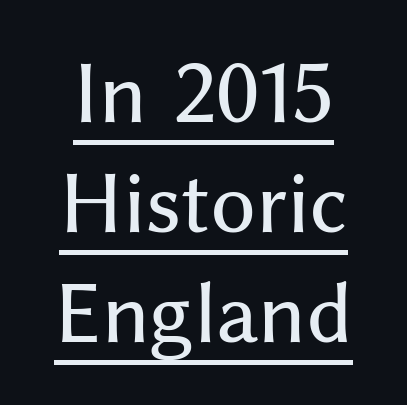
Q: Is the text italic (slanted)? A: No, it is upright.
Q: Is the typeface a serif or a sans-serif typeface? A: Sans-serif.
Q: Is the text underlined? A: Yes.
Q: Is the spacing between letters normal or unusually wide? A: Normal.
Q: Is the spacing between lines tight, normal or loose? A: Normal.
Q: Width (condensed, normal, or wide)? A: Normal.
Q: Stroke contrast? A: Medium.
Q: x-height? A: Medium.
Q: Monospaced? A: No.
